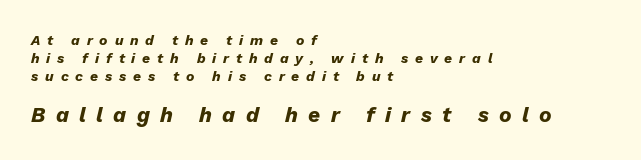
{"italic": "yes", "lean": "right", "slant_degrees": 13, "bold": "yes", "underline": "no", "align": "left", "line_spacing": "normal", "line_spacing_ratio": 1.3, "letter_spacing": "wide", "letter_spacing_em": 0.49, "larger_block": "second", "size_ratio": 1.5, "glyph_px": 21}
